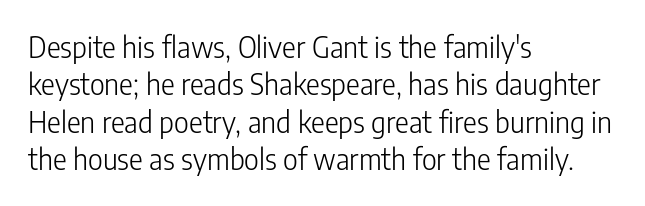
Rule under the text: the space is simply empty. Weight class: somewhere from thin through regular. Each line starts at the same left margin while the right side varies. Observe the absence of serifs on each vertical stroke in this sample. Is there much room between lines? A standard amount, neither cramped nor airy. Note the varied advance widths — an 'i' is clearly narrower than an 'm'.
